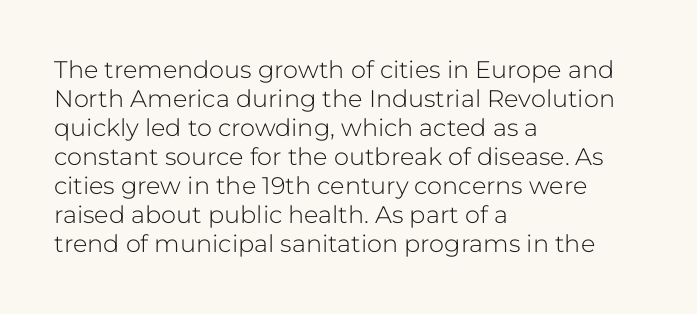
{"italic": "no", "bold": "no", "underline": "no", "align": "left", "line_spacing_ratio": 1.21, "letter_spacing": "normal", "letter_spacing_em": 0.0, "glyph_px": 24}
